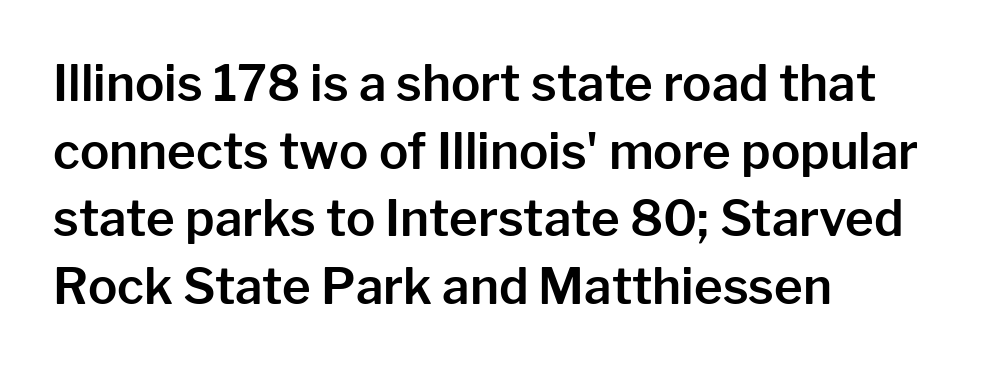
The image shows 49 px sans-serif type, upright; set left-aligned, normal line spacing (1.38x), normal letter spacing, not underlined; low stroke contrast and a medium x-height.
